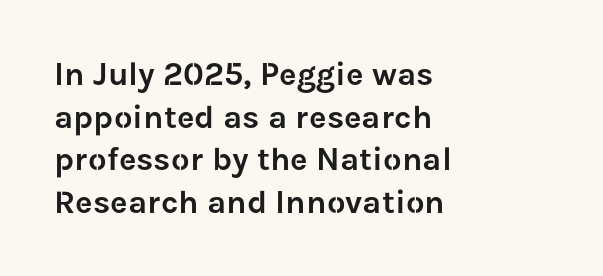
{"serif": "no", "italic": "no", "width": "normal", "stroke_contrast": "low", "x_height": "medium", "monospaced": "no", "underline": "no", "align": "left", "line_spacing": "normal", "line_spacing_ratio": 1.29, "letter_spacing": "normal", "letter_spacing_em": 0.0, "glyph_px": 33}
